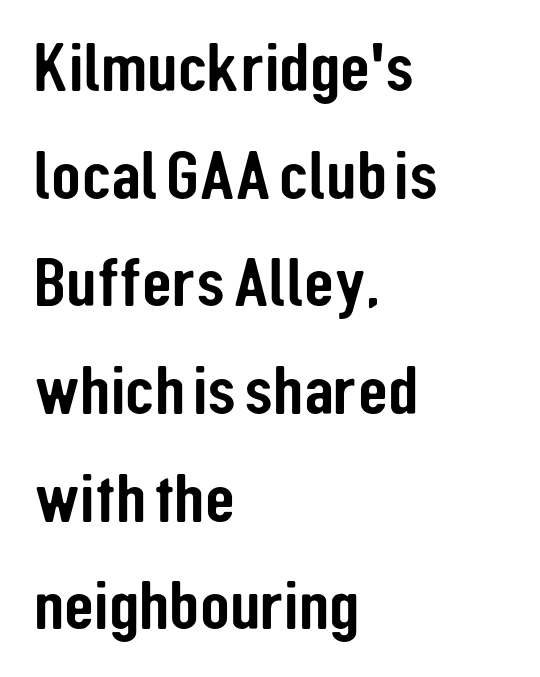
Proportional: the letters do not fall into vertical columns. In terms of letterform style, serifs are entirely absent. One-word summary of the alignment: left. Clear beneath every line of the passage.
